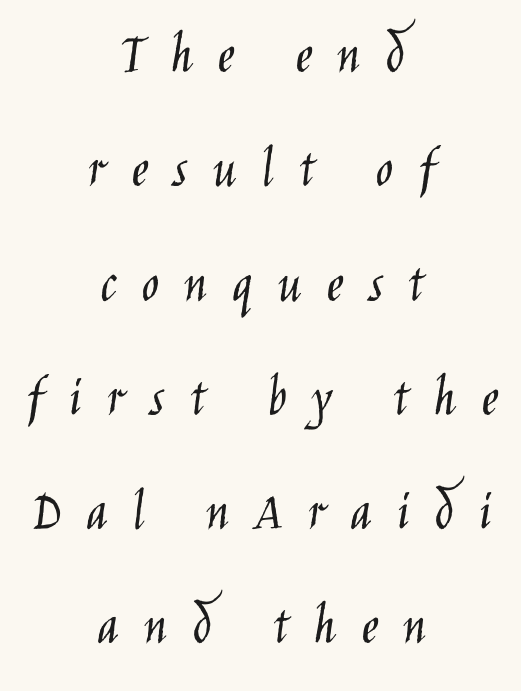
Serifs: no, the terminals of the letterforms are clean. A clean baseline with only descenders dipping below it. A typesetter would call this proportional, since set widths differ per character. Inter-character spacing is expanded well beyond the font's built-in metrics.
